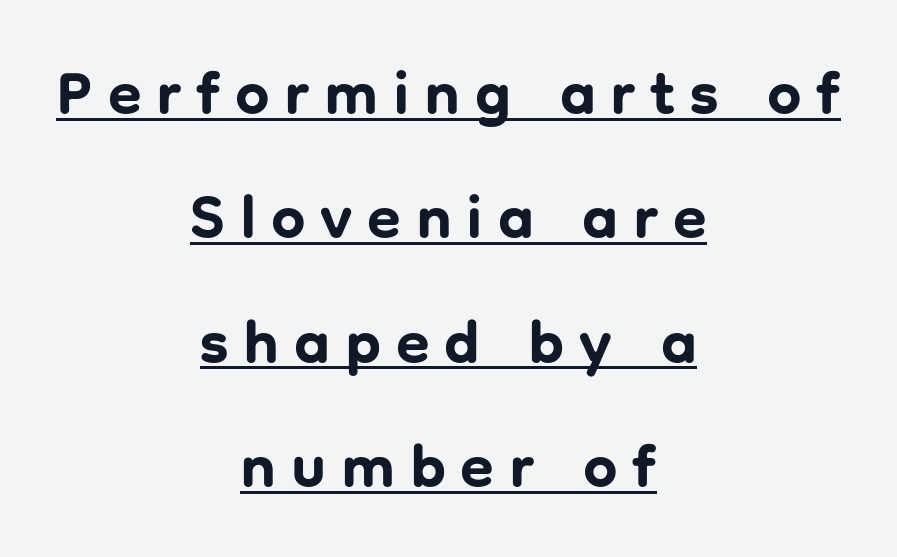
Q: Is the text bold? A: Yes.
Q: Is the text italic (slanted)? A: No, it is upright.
Q: Is the typeface a serif or a sans-serif typeface? A: Sans-serif.
Q: Is the text underlined? A: Yes.
Q: How is the paragraph aligned? A: Centered.
Q: Is the spacing between letters normal or unusually wide? A: Unusually wide.
Q: Is the spacing between lines tight, normal or loose? A: Loose.
Q: Width (condensed, normal, or wide)? A: Normal.
Q: Stroke contrast? A: Low.
Q: x-height? A: Medium.
Q: Monospaced? A: No.
